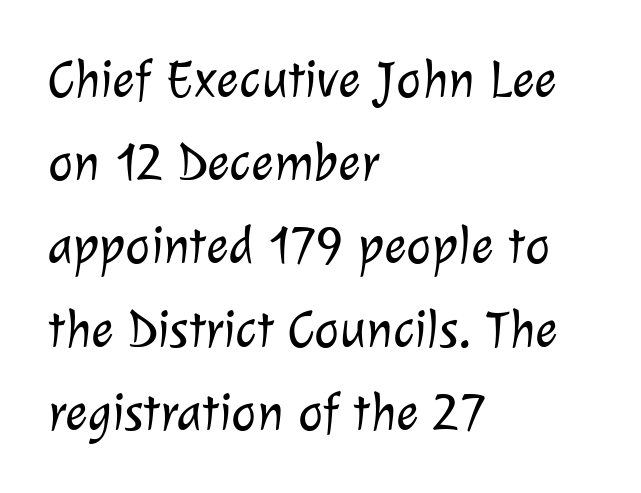
The image shows 53 px light sans-serif type; set left-aligned, normal line spacing (1.57x), normal letter spacing, not underlined; low stroke contrast and a medium x-height.
